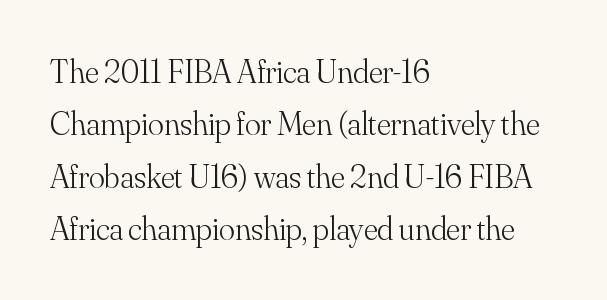
When letters stand straight like this, we call the style roman or upright. The passage is arranged the way most books set body copy — flush left. Regular leading. These lines are rendered in a variable-pitch font.
